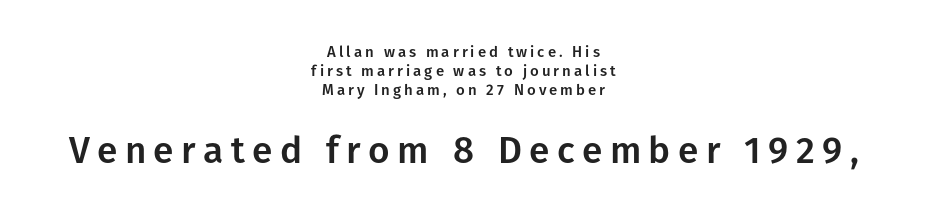
The image shows 37 px sans-serif type, upright; set centered, normal line spacing (1.26x), unusually wide letter spacing (+0.2 em), not underlined; the second (bottom) block is 2.47x larger; low stroke contrast and a medium x-height.
